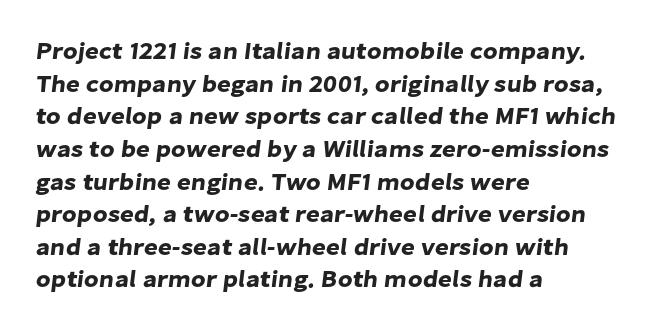
{"underline": "no", "align": "left", "line_spacing": "normal", "line_spacing_ratio": 1.36, "letter_spacing": "normal", "letter_spacing_em": 0.0, "glyph_px": 24}
